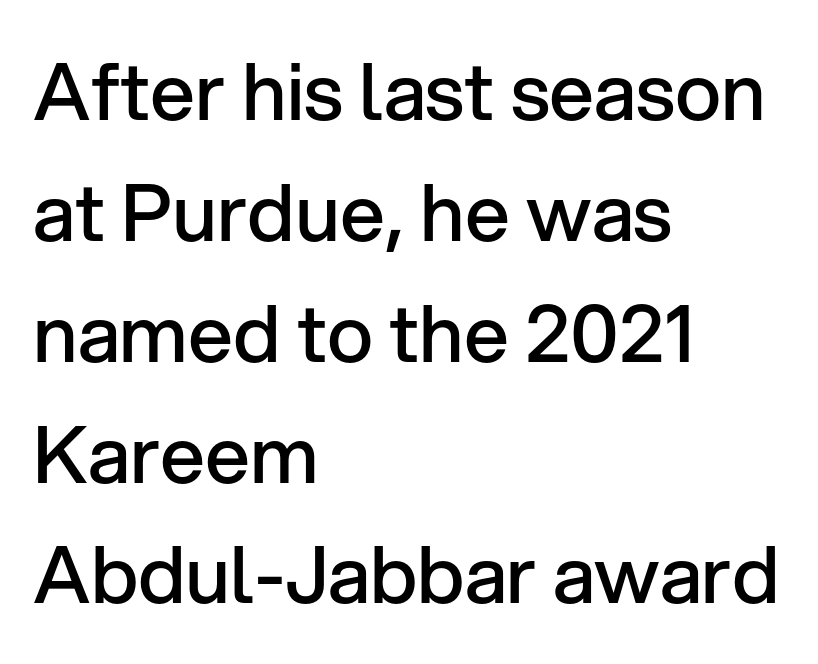
The image shows 79 px semibold sans-serif type, upright; set left-aligned, normal line spacing (1.53x), normal letter spacing, not underlined; low stroke contrast and a medium x-height.
